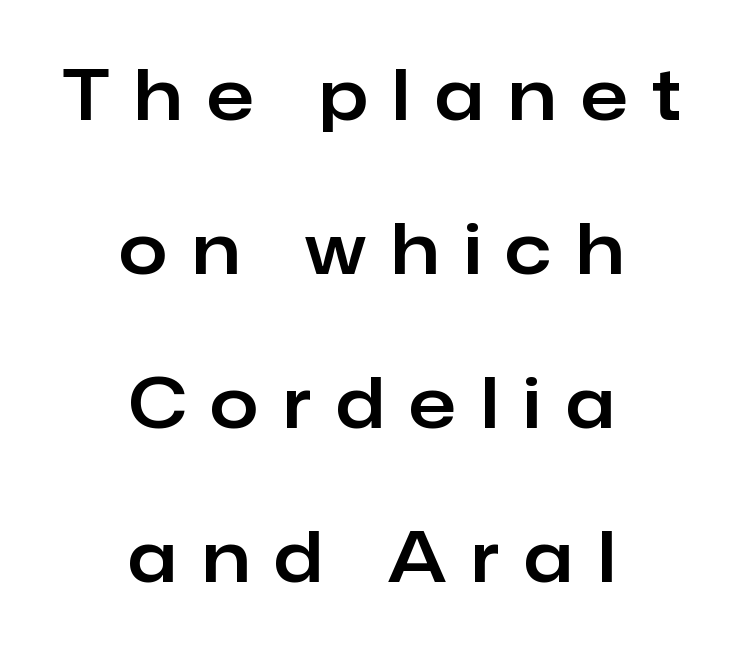
Q: Is the text italic (slanted)? A: No, it is upright.
Q: Is the typeface a serif or a sans-serif typeface? A: Sans-serif.
Q: Is the text underlined? A: No.
Q: How is the paragraph aligned? A: Centered.
Q: Is the spacing between letters normal or unusually wide? A: Unusually wide.
Q: Is the spacing between lines tight, normal or loose? A: Loose.
Q: Width (condensed, normal, or wide)? A: Normal.
Q: Stroke contrast? A: Low.
Q: x-height? A: Medium.
Q: Monospaced? A: No.
